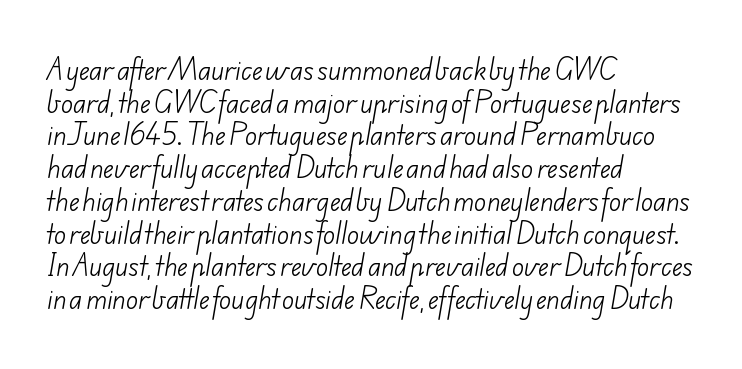
Q: Is the text bold? A: No.
Q: Is the text underlined? A: No.
Q: How is the paragraph aligned? A: Left-aligned.
Q: Is the spacing between letters normal or unusually wide? A: Normal.
Q: Is the spacing between lines tight, normal or loose? A: Normal.
